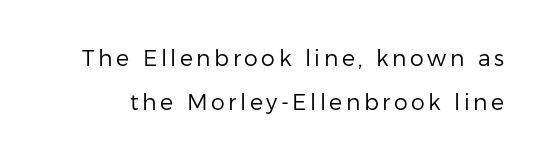
Q: Is the text bold? A: No.
Q: Is the text italic (slanted)? A: No, it is upright.
Q: Is the text underlined? A: No.
Q: Is the spacing between lines tight, normal or loose? A: Loose.
